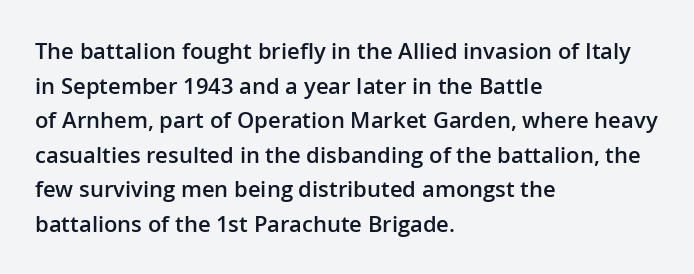
{"italic": "no", "bold": "semi", "underline": "no", "align": "left", "line_spacing": "normal", "line_spacing_ratio": 1.57, "letter_spacing": "normal", "letter_spacing_em": 0.0, "glyph_px": 22}
